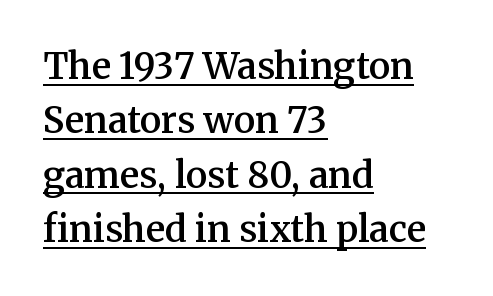
{"serif": "yes", "italic": "no", "bold": "semi", "weight": "semibold", "width": "normal", "stroke_contrast": "medium", "x_height": "medium", "monospaced": "no", "underline": "yes", "align": "left", "line_spacing": "normal", "line_spacing_ratio": 1.51, "letter_spacing": "normal", "letter_spacing_em": 0.0, "glyph_px": 36}
